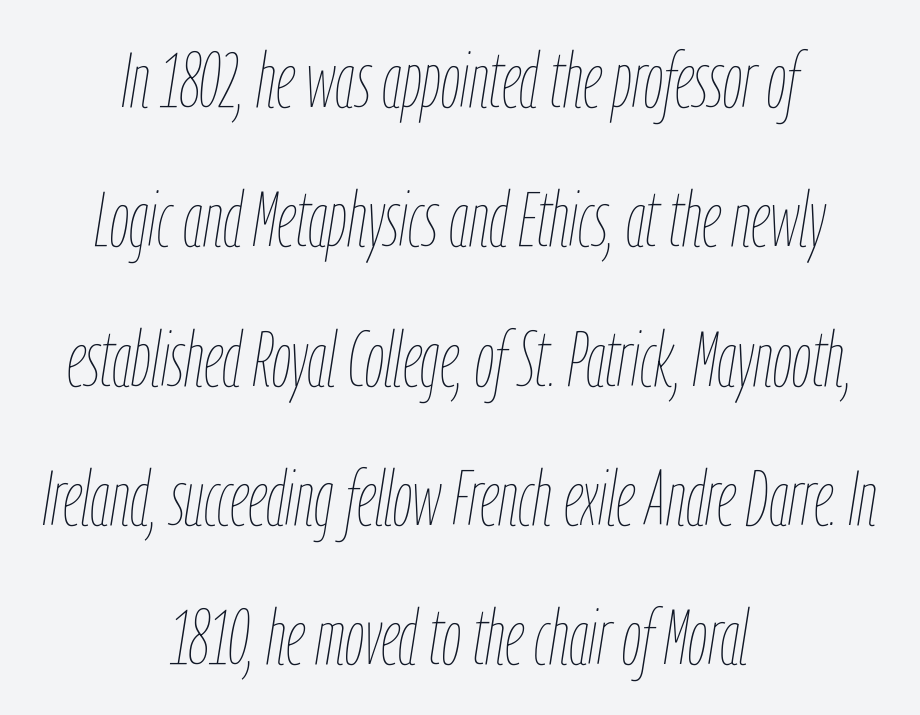
{"italic": "yes", "lean": "right", "slant_degrees": 9, "bold": "no", "weight": "thin", "width": "condensed", "stroke_contrast": "low", "x_height": "medium", "monospaced": "no", "underline": "no", "align": "center", "line_spacing_ratio": 1.81, "letter_spacing": "normal", "letter_spacing_em": 0.0, "glyph_px": 77}
